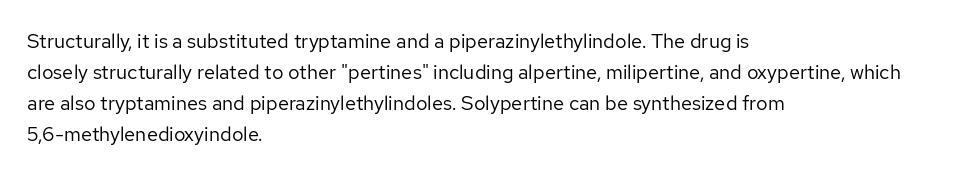
{"italic": "no", "bold": "no", "underline": "no", "align": "left", "line_spacing": "normal", "line_spacing_ratio": 1.55, "letter_spacing": "normal", "letter_spacing_em": 0.0, "glyph_px": 20}
